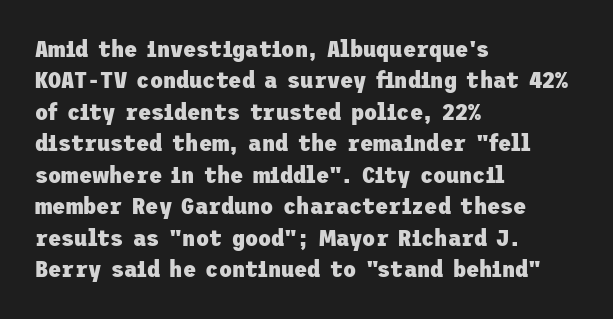
{"italic": "no", "bold": "yes", "underline": "no", "align": "left", "line_spacing": "normal", "line_spacing_ratio": 1.31, "letter_spacing": "normal", "letter_spacing_em": 0.0, "glyph_px": 24}
